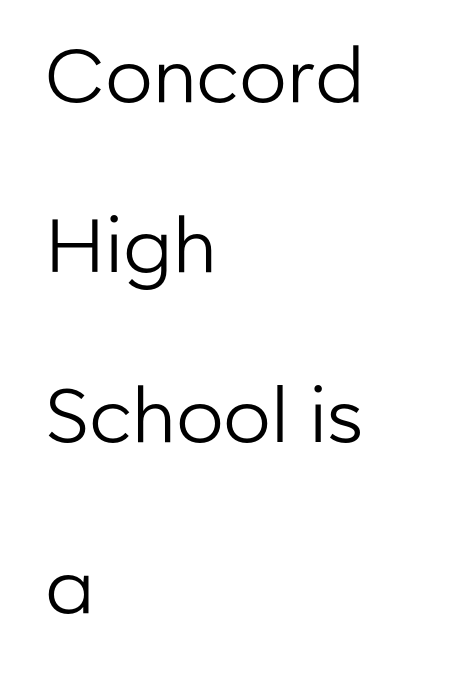
The image shows 75 px regular-weight sans-serif type, upright; set left-aligned, loose line spacing (2.27x), normal letter spacing, not underlined; low stroke contrast and a medium x-height.
